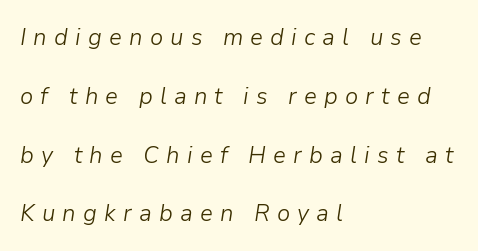
Q: Is the text bold? A: No.
Q: Is the text italic (slanted)? A: Yes, it leans right by about 9 degrees.
Q: Is the text underlined? A: No.
Q: How is the paragraph aligned? A: Left-aligned.
Q: Is the spacing between letters normal or unusually wide? A: Unusually wide.
Q: Is the spacing between lines tight, normal or loose? A: Loose.
